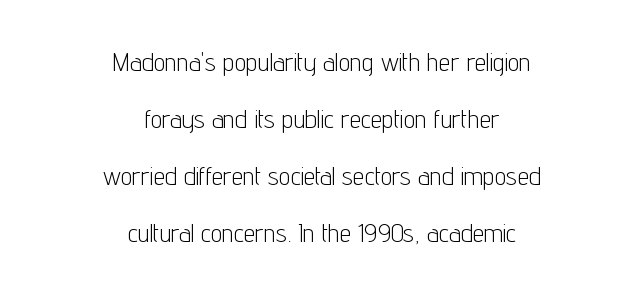
Q: Is the text bold? A: No.
Q: Is the text italic (slanted)? A: No, it is upright.
Q: Is the text underlined? A: No.
Q: How is the paragraph aligned? A: Centered.
Q: Is the spacing between letters normal or unusually wide? A: Normal.
Q: Is the spacing between lines tight, normal or loose? A: Loose.
